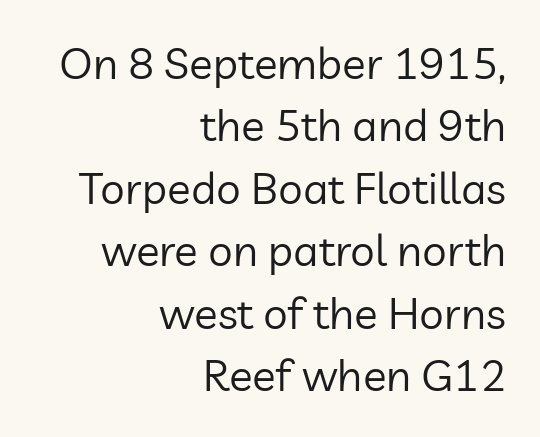
Q: Is the text bold? A: No.
Q: Is the text italic (slanted)? A: No, it is upright.
Q: Is the typeface a serif or a sans-serif typeface? A: Sans-serif.
Q: Is the text underlined? A: No.
Q: How is the paragraph aligned? A: Right-aligned.
Q: Is the spacing between letters normal or unusually wide? A: Normal.
Q: Is the spacing between lines tight, normal or loose? A: Normal.
Q: Width (condensed, normal, or wide)? A: Normal.
Q: Stroke contrast? A: Low.
Q: x-height? A: Medium.
Q: Monospaced? A: No.
